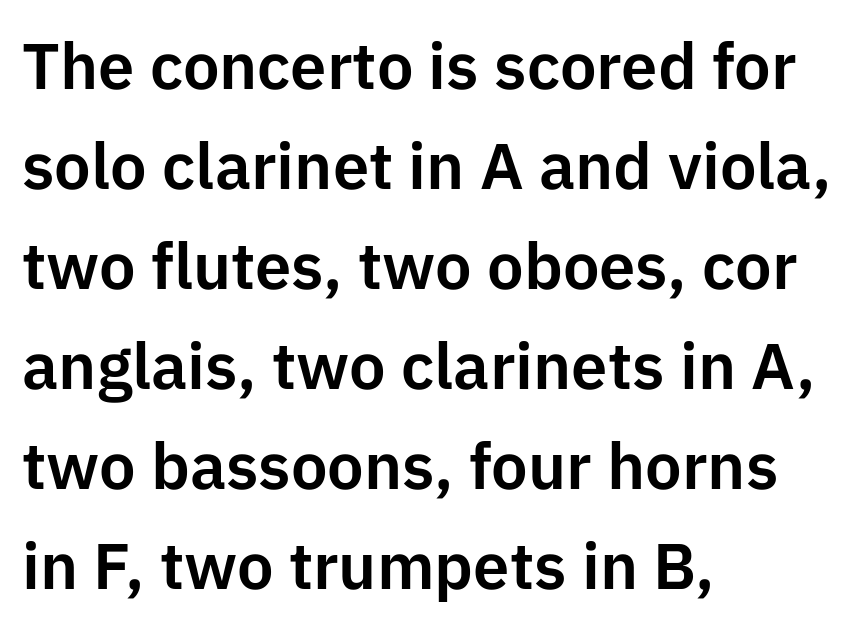
{"serif": "no", "italic": "no", "width": "normal", "stroke_contrast": "low", "x_height": "medium", "monospaced": "no", "underline": "no", "align": "left", "line_spacing": "normal", "line_spacing_ratio": 1.54, "letter_spacing": "normal", "letter_spacing_em": 0.0, "glyph_px": 65}
